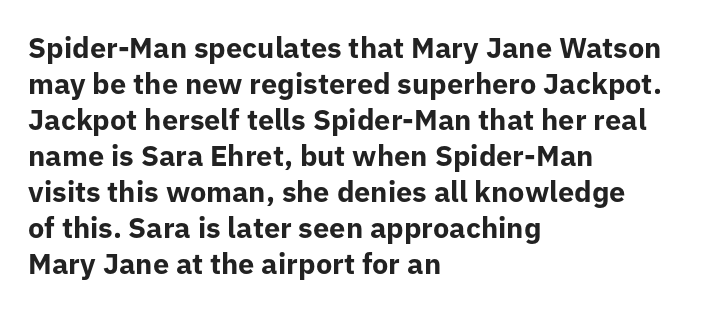
Q: Is the text bold? A: Yes.
Q: Is the text italic (slanted)? A: No, it is upright.
Q: Is the typeface a serif or a sans-serif typeface? A: Sans-serif.
Q: Is the text underlined? A: No.
Q: How is the paragraph aligned? A: Left-aligned.
Q: Is the spacing between letters normal or unusually wide? A: Normal.
Q: Width (condensed, normal, or wide)? A: Normal.
Q: Stroke contrast? A: Low.
Q: x-height? A: Medium.
Q: Monospaced? A: No.
